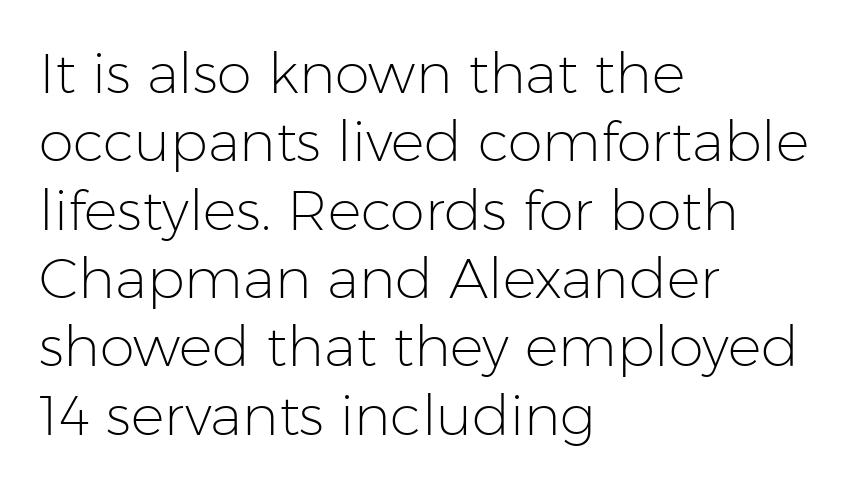
Q: Is the text bold? A: No.
Q: Is the text italic (slanted)? A: No, it is upright.
Q: Is the typeface a serif or a sans-serif typeface? A: Sans-serif.
Q: Is the text underlined? A: No.
Q: How is the paragraph aligned? A: Left-aligned.
Q: Is the spacing between letters normal or unusually wide? A: Normal.
Q: Width (condensed, normal, or wide)? A: Normal.
Q: Stroke contrast? A: Low.
Q: x-height? A: Medium.
Q: Monospaced? A: No.
